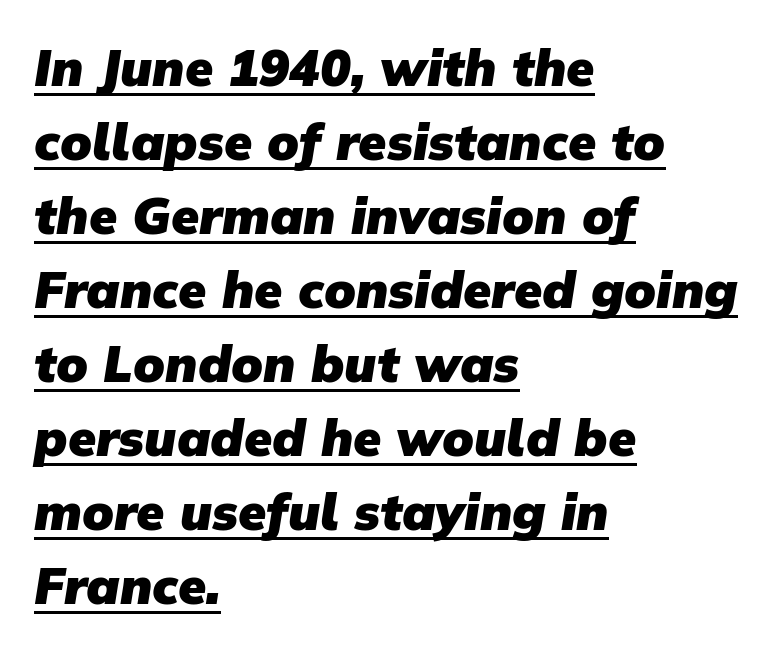
This sample is left-justified, so line endings fall wherever the words run out. Words appear dense and cohesive because spacing is normal. Check where the strokes stop: nothing finishes them off — pure sans. The line-height multiplier appears to be the usual default. This rendering features underlined lettering. Weight check: bold — yes, fully.
